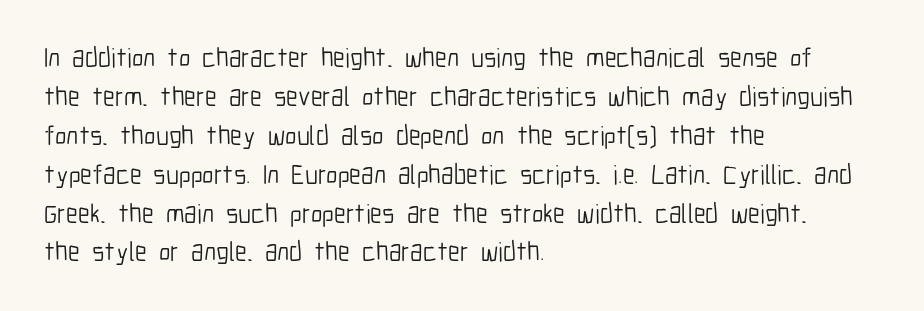
Q: Is the text bold? A: No.
Q: Is the text italic (slanted)? A: No, it is upright.
Q: Is the text underlined? A: No.
Q: How is the paragraph aligned? A: Left-aligned.
Q: Is the spacing between letters normal or unusually wide? A: Normal.
Q: Is the spacing between lines tight, normal or loose? A: Normal.
